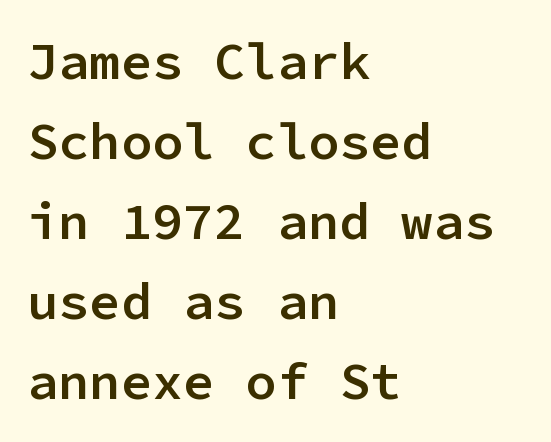
The image shows 52 px semibold sans-serif type, upright, monospaced; set left-aligned, normal line spacing (1.54x), normal letter spacing, not underlined; low stroke contrast and a medium x-height.
